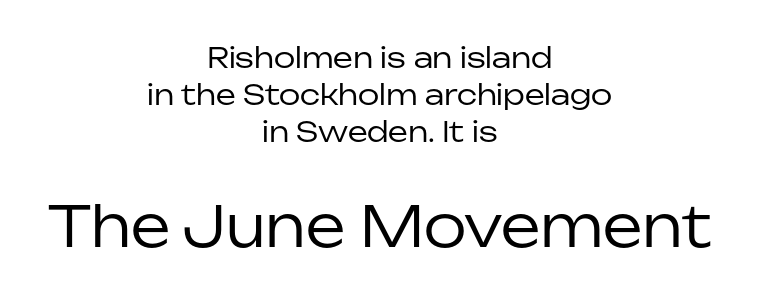
The image shows 56 px regular-weight sans-serif type, upright; set centered, normal line spacing (1.33x), normal letter spacing, not underlined; the second (bottom) block is 2.0x larger; low stroke contrast and a medium x-height.
